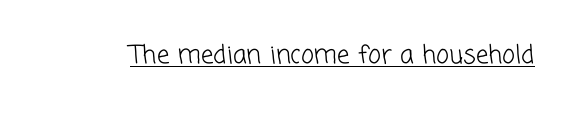
The image shows 25 px text type; set normal letter spacing, underlined.
